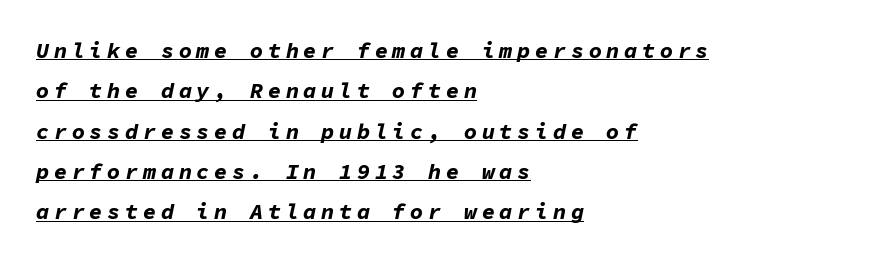
Q: Is the text bold? A: Yes.
Q: Is the text italic (slanted)? A: Yes, it leans right by about 11 degrees.
Q: Is the text underlined? A: Yes.
Q: How is the paragraph aligned? A: Left-aligned.
Q: Is the spacing between letters normal or unusually wide? A: Unusually wide.
